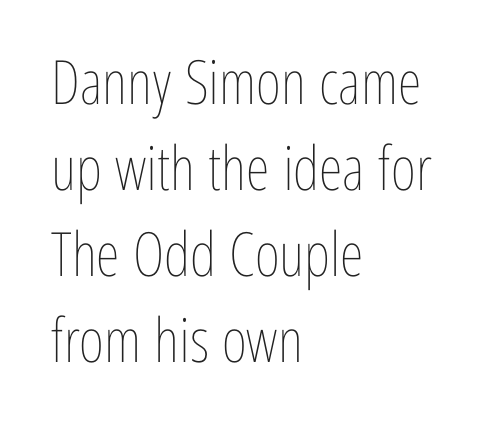
{"italic": "no", "bold": "no", "weight": "thin", "width": "condensed", "stroke_contrast": "low", "x_height": "medium", "monospaced": "no", "underline": "no", "align": "left", "line_spacing": "normal", "line_spacing_ratio": 1.41, "letter_spacing": "normal", "letter_spacing_em": 0.0, "glyph_px": 61}
